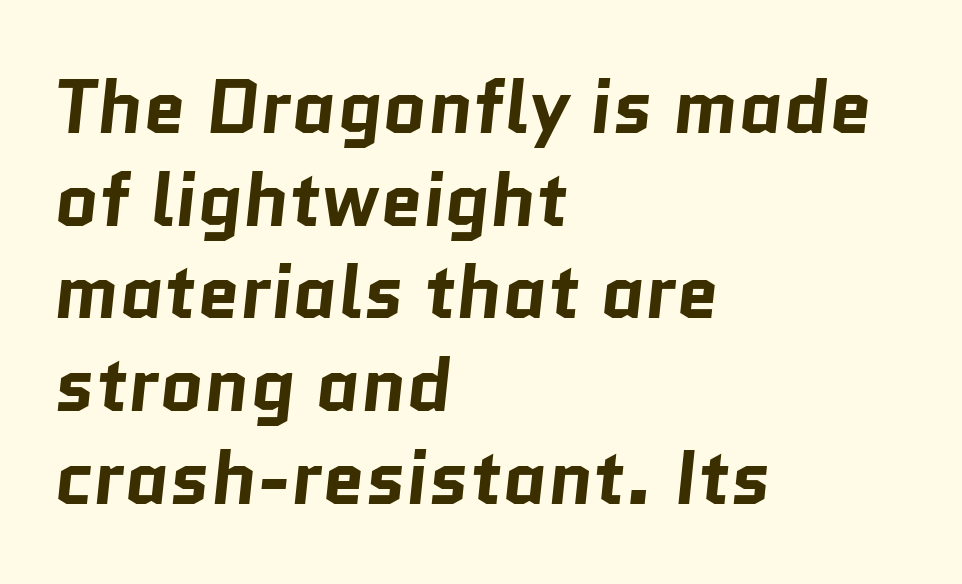
Q: Is the text bold? A: Yes.
Q: Is the typeface a serif or a sans-serif typeface? A: Sans-serif.
Q: Is the text underlined? A: No.
Q: How is the paragraph aligned? A: Left-aligned.
Q: Is the spacing between letters normal or unusually wide? A: Normal.
Q: Width (condensed, normal, or wide)? A: Normal.
Q: Stroke contrast? A: Low.
Q: x-height? A: Medium.
Q: Monospaced? A: No.
